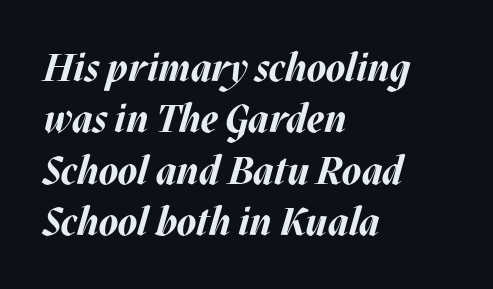
The image shows 39 px bold type, italic (leaning right); set left-aligned, normal line spacing (1.32x), normal letter spacing, not underlined; medium stroke contrast and a large x-height.
